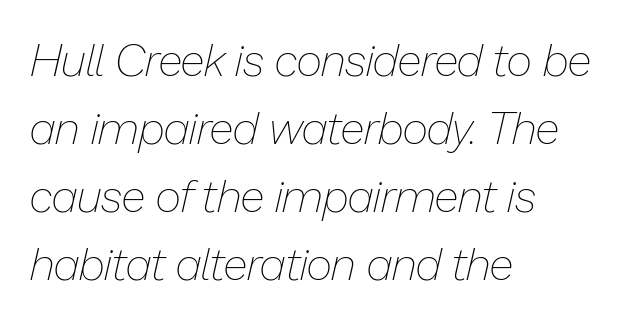
Q: Is the text bold? A: No.
Q: Is the text italic (slanted)? A: Yes, it leans right by about 13 degrees.
Q: Is the text underlined? A: No.
Q: How is the paragraph aligned? A: Left-aligned.
Q: Is the spacing between letters normal or unusually wide? A: Normal.
Q: Is the spacing between lines tight, normal or loose? A: Normal.
Q: Width (condensed, normal, or wide)? A: Normal.
Q: Stroke contrast? A: Low.
Q: x-height? A: Medium.
Q: Monospaced? A: No.
